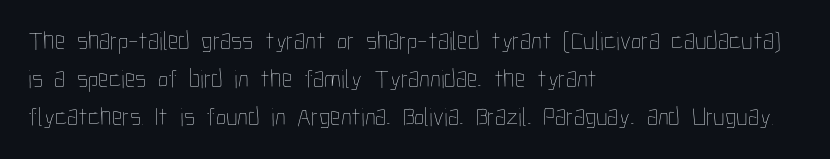
{"italic": "no", "bold": "no", "underline": "no", "align": "left", "line_spacing": "normal", "line_spacing_ratio": 1.46, "letter_spacing": "normal", "letter_spacing_em": 0.0, "glyph_px": 26}
